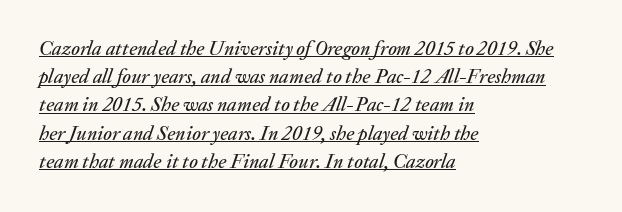
Q: Is the text italic (slanted)? A: Yes, it leans right by about 20 degrees.
Q: Is the text underlined? A: Yes.
Q: How is the paragraph aligned? A: Left-aligned.
Q: Is the spacing between letters normal or unusually wide? A: Normal.
Q: Is the spacing between lines tight, normal or loose? A: Normal.
